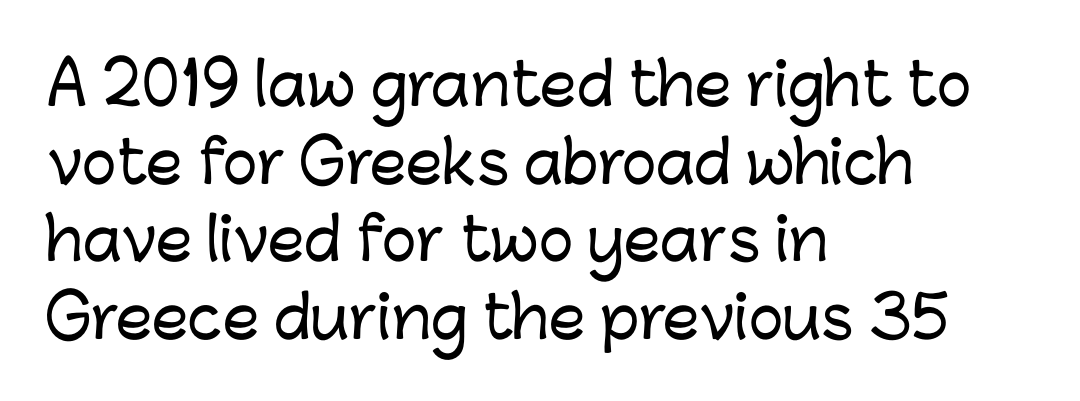
{"serif": "no", "italic": "no", "width": "normal", "stroke_contrast": "low", "x_height": "medium", "monospaced": "no", "underline": "no", "align": "left", "line_spacing": "normal", "line_spacing_ratio": 1.34, "letter_spacing": "normal", "letter_spacing_em": 0.0, "glyph_px": 58}
